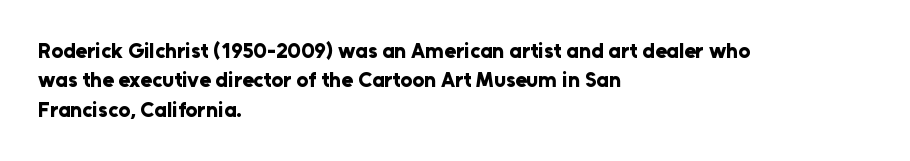
Q: Is the text bold? A: Yes.
Q: Is the text italic (slanted)? A: No, it is upright.
Q: Is the text underlined? A: No.
Q: How is the paragraph aligned? A: Left-aligned.
Q: Is the spacing between letters normal or unusually wide? A: Normal.
Q: Is the spacing between lines tight, normal or loose? A: Normal.
